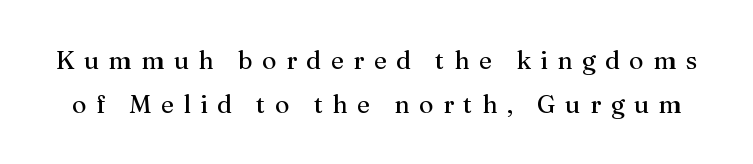
{"italic": "no", "bold": "no", "underline": "no", "line_spacing_ratio": 1.76, "letter_spacing": "wide", "letter_spacing_em": 0.38, "glyph_px": 25}
